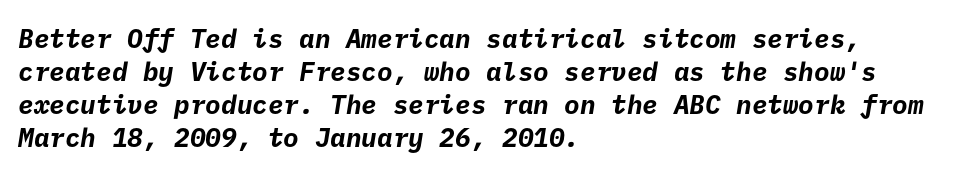
The image shows 26 px bold type; set left-aligned, normal line spacing (1.27x), normal letter spacing, not underlined.
